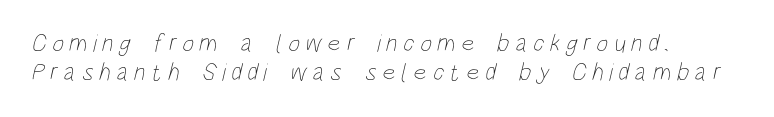
The image shows 25 px text type; set left-aligned, line spacing 1.17x, unusually wide letter spacing (+0.23 em), not underlined.
